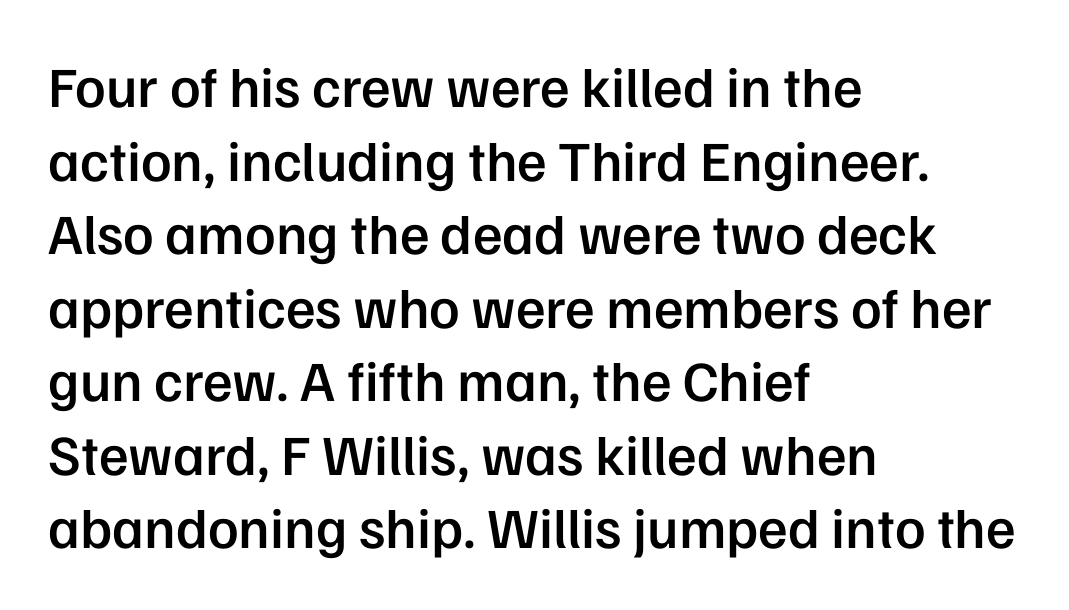
Q: Is the text bold? A: Semi-bold.
Q: Is the text italic (slanted)? A: No, it is upright.
Q: Is the typeface a serif or a sans-serif typeface? A: Sans-serif.
Q: Is the text underlined? A: No.
Q: How is the paragraph aligned? A: Left-aligned.
Q: Is the spacing between letters normal or unusually wide? A: Normal.
Q: Is the spacing between lines tight, normal or loose? A: Normal.
Q: Width (condensed, normal, or wide)? A: Normal.
Q: Stroke contrast? A: Low.
Q: x-height? A: Medium.
Q: Monospaced? A: No.
